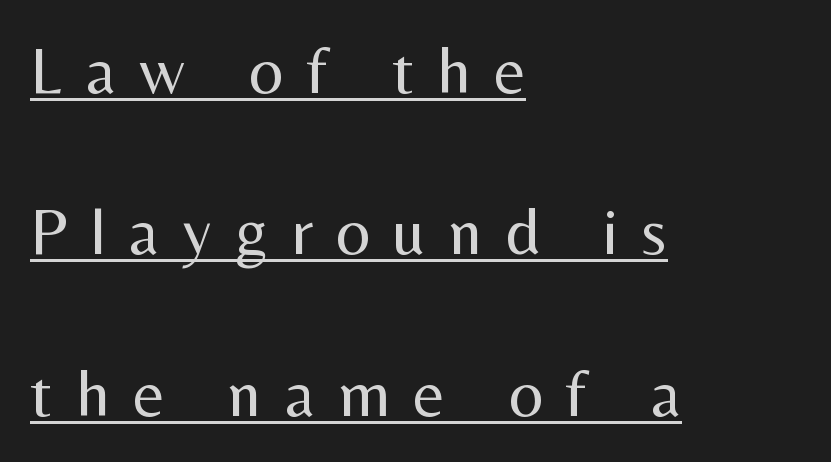
The image shows 67 px regular-weight sans-serif type, upright; set left-aligned, loose line spacing (2.41x), unusually wide letter spacing (+0.35 em), underlined; medium stroke contrast and a medium x-height.
